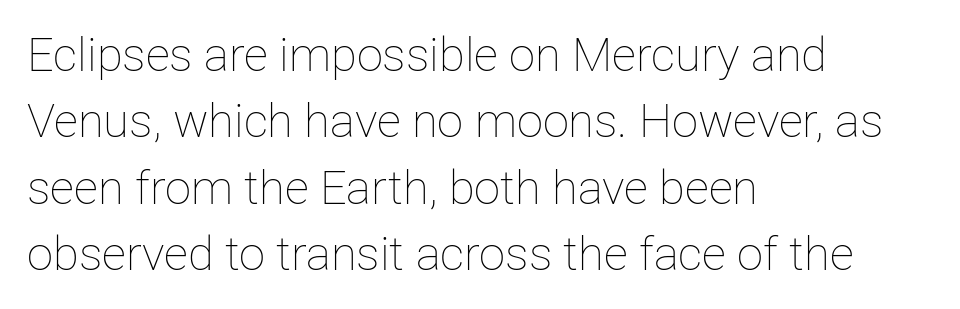
The image shows 47 px thin type, upright; set left-aligned, normal line spacing (1.41x), normal letter spacing, not underlined; low stroke contrast and a medium x-height.
